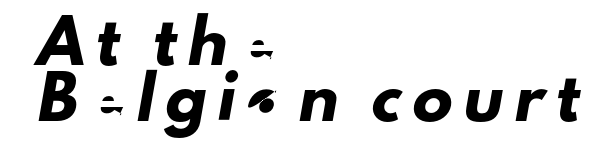
Every row of glyphs begins at an identical x-position on the left. Here the designer chose a conventional face with non-uniform glyph widths. Is there much room between lines? A standard amount, neither cramped nor airy. The passage shown is not underscored anywhere. Check where the strokes stop: nothing finishes them off — pure sans.
